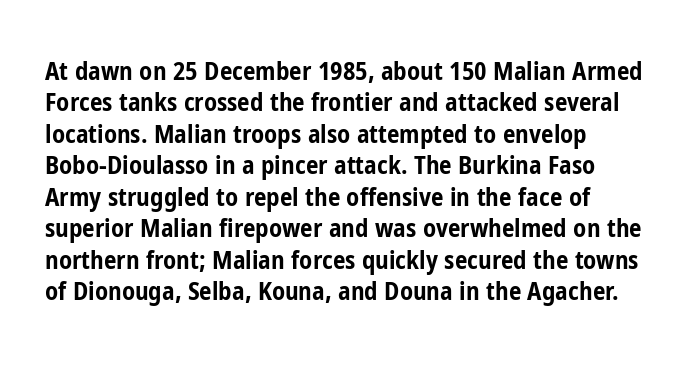
Horizontal alignment here is leftward, the default for most running prose. These lines were composed using upright roman letters. Quick note: underline off. Words appear dense and cohesive because spacing is normal. Honestly, the row spacing looks completely unremarkable. Heft: maximum for text — a bold.
